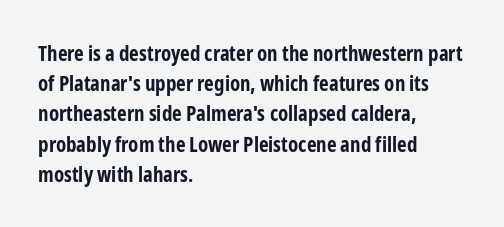
Q: Is the text bold? A: Yes.
Q: Is the text italic (slanted)? A: No, it is upright.
Q: Is the text underlined? A: No.
Q: How is the paragraph aligned? A: Left-aligned.
Q: Is the spacing between letters normal or unusually wide? A: Normal.
Q: Is the spacing between lines tight, normal or loose? A: Normal.
